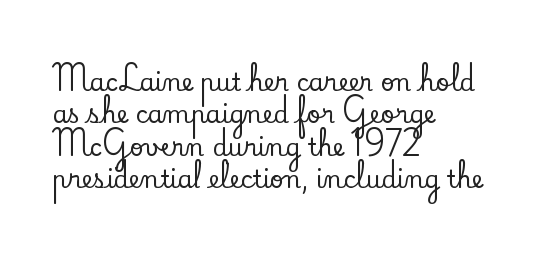
The image shows 24 px text type, upright; set left-aligned, normal line spacing (1.35x), normal letter spacing, not underlined.
